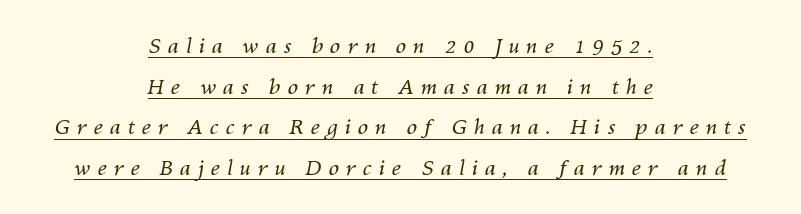
Q: Is the text bold? A: No.
Q: Is the text italic (slanted)? A: Yes, it leans right by about 10 degrees.
Q: Is the text underlined? A: Yes.
Q: How is the paragraph aligned? A: Centered.
Q: Is the spacing between letters normal or unusually wide? A: Unusually wide.
Q: Is the spacing between lines tight, normal or loose? A: Loose.
